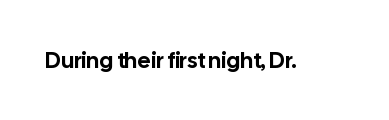
Each word holds together tightly as a unit, with standard inter-letter gaps. Posture: upright roman. The specimen omits any rule beneath the text block's lines.
